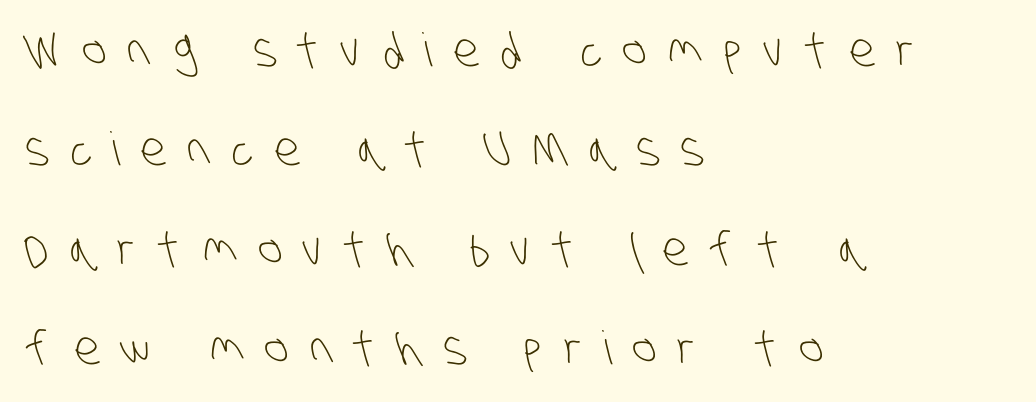
Q: Is the text bold? A: No.
Q: Is the typeface a serif or a sans-serif typeface? A: Sans-serif.
Q: Is the text underlined? A: No.
Q: How is the paragraph aligned? A: Left-aligned.
Q: Is the spacing between letters normal or unusually wide? A: Unusually wide.
Q: Is the spacing between lines tight, normal or loose? A: Loose.
Q: Width (condensed, normal, or wide)? A: Condensed.
Q: Stroke contrast? A: Low.
Q: x-height? A: Large.
Q: Monospaced? A: No.
